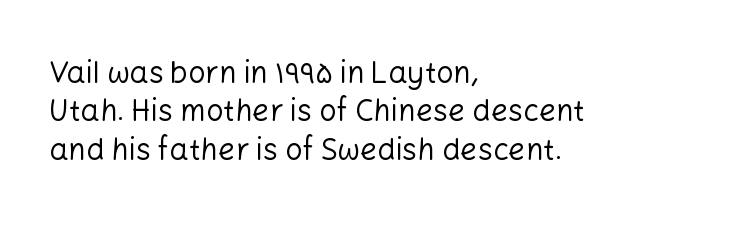
The image shows 30 px regular-weight sans-serif type, upright; set left-aligned, normal line spacing (1.28x), normal letter spacing, not underlined; low stroke contrast and a medium x-height.
